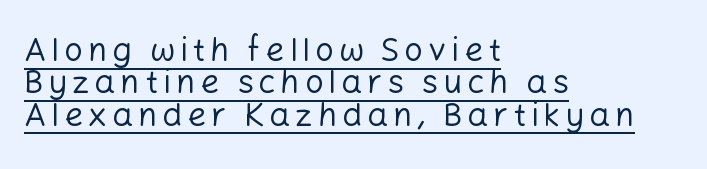
The specimen reads as upright at a glance. A typographer would call this underscored text. I'd call this a sans setting — the letters go barefoot. Line beginnings align vertically; line endings do not.
